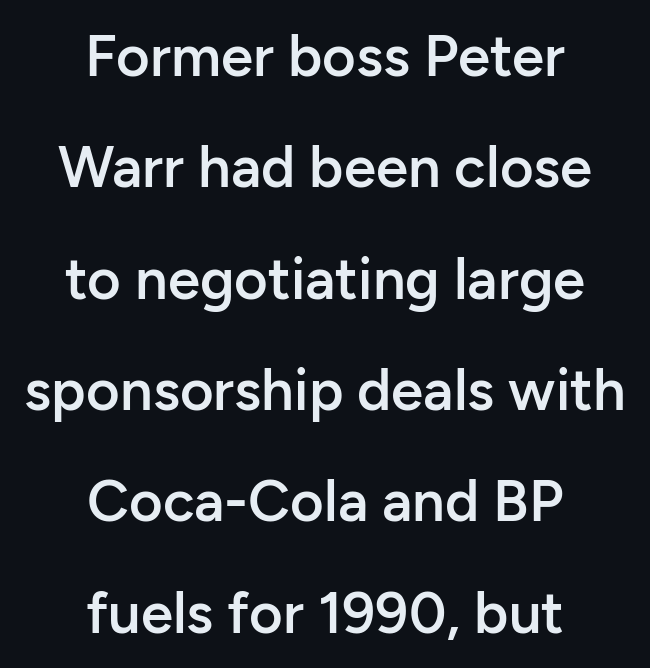
Q: Is the text bold? A: Semi-bold.
Q: Is the text italic (slanted)? A: No, it is upright.
Q: Is the typeface a serif or a sans-serif typeface? A: Sans-serif.
Q: Is the text underlined? A: No.
Q: How is the paragraph aligned? A: Centered.
Q: Is the spacing between letters normal or unusually wide? A: Normal.
Q: Is the spacing between lines tight, normal or loose? A: Loose.
Q: Width (condensed, normal, or wide)? A: Normal.
Q: Stroke contrast? A: Low.
Q: x-height? A: Medium.
Q: Monospaced? A: No.
